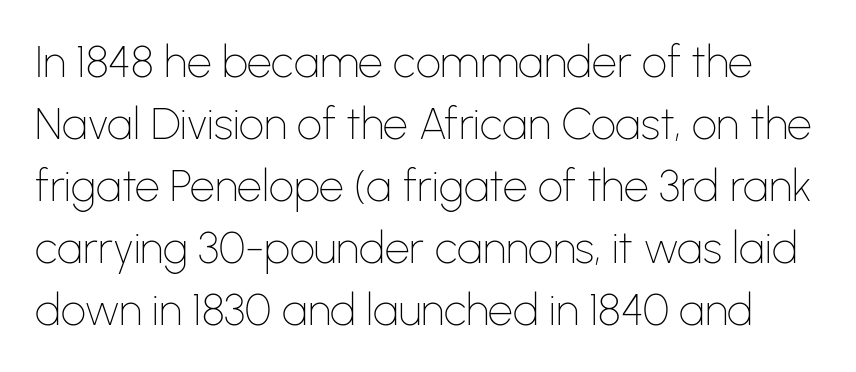
The image shows 44 px thin sans-serif type, upright; set normal line spacing (1.41x), normal letter spacing, not underlined; low stroke contrast and a medium x-height.
